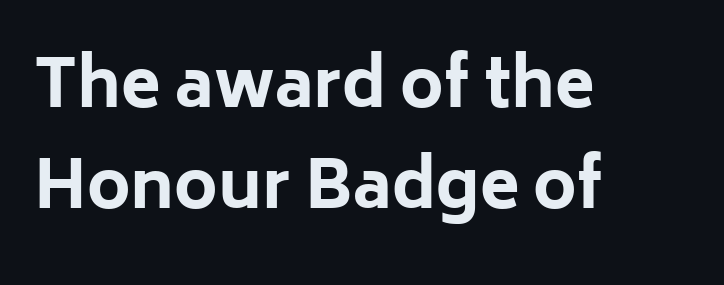
{"serif": "no", "italic": "no", "bold": "yes", "weight": "bold", "width": "normal", "stroke_contrast": "low", "x_height": "medium", "monospaced": "no", "underline": "no", "align": "left", "line_spacing": "normal", "line_spacing_ratio": 1.55, "letter_spacing": "normal", "letter_spacing_em": 0.0, "glyph_px": 65}
